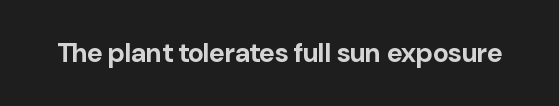
What stands out about the letter spacing? Nothing — it is the standard amount. No italicization has been applied; the sample stays upright. The gap between lines stays unmarked. Thick stems and heavy bowls — unmistakably bold.
